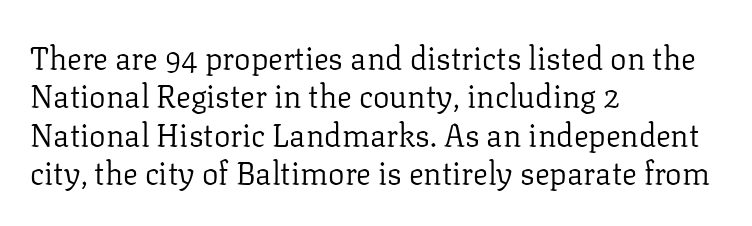
{"serif": "yes", "italic": "no", "bold": "no", "weight": "regular", "width": "normal", "stroke_contrast": "low", "x_height": "medium", "monospaced": "no", "underline": "no", "align": "left", "line_spacing_ratio": 1.24, "letter_spacing": "normal", "letter_spacing_em": 0.0, "glyph_px": 31}
